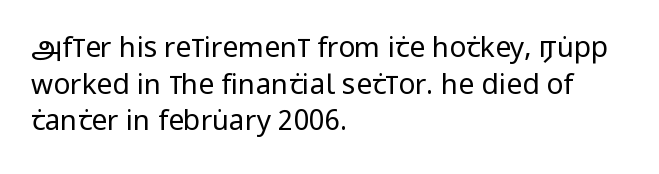
The gaps between neighbouring characters are ordinary and unremarkable. Each new line begins a customary step beneath the previous one. No heavy texture on the line: the type isn't bold. Think of a printed novel: that variable character pitch is what you see here. The lines are quadded left.
